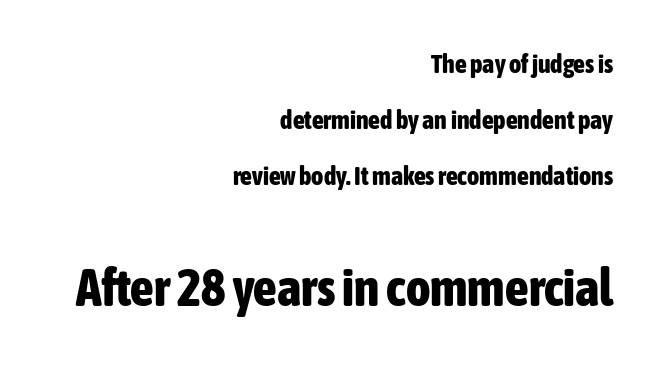
Here the designer chose a conventional face with non-uniform glyph widths. Stroke terminals: plain, sans-serif. The passage shown begins with its smaller block and ends with its larger one. Leading is clearly above the norm, producing a sparse column. Reading down the block, your eye finds every line finishing at a fixed right position.
